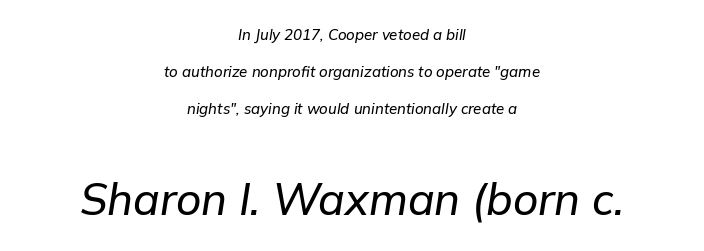
Do the characters align in a grid? No, the font is proportional. Vertical spacing — loose. Both edges are ragged and mirror each other, which tells us the setting is centered. The letters sit at their default tracking, neither squeezed nor spread. It's the slanting kind of type.
